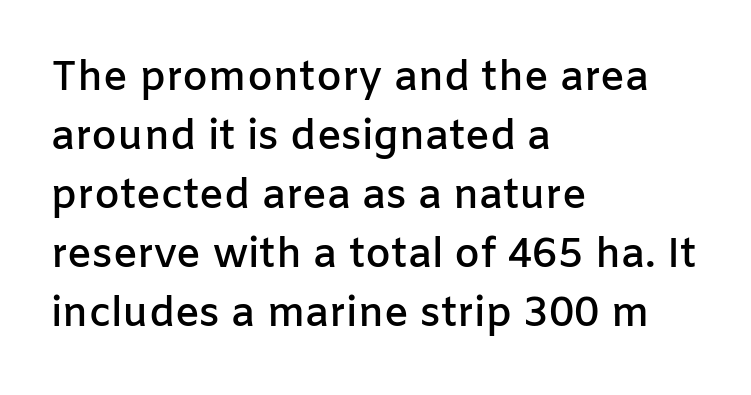
Each row of text sits above clean, open space. Do the characters align in a grid? No, the font is proportional. This is sans-serif lettering, the kind often seen on screens and signage. Regarding leading, the lines here are spaced in the standard way. Layout note: lines flush left. Honestly, the letter spacing is just normal — you wouldn't notice it.
